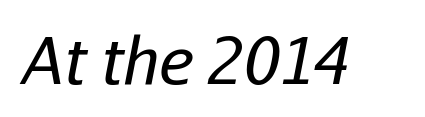
The image shows 64 px regular-weight type, italic (leaning right); set normal letter spacing, not underlined; low stroke contrast and a medium x-height.
